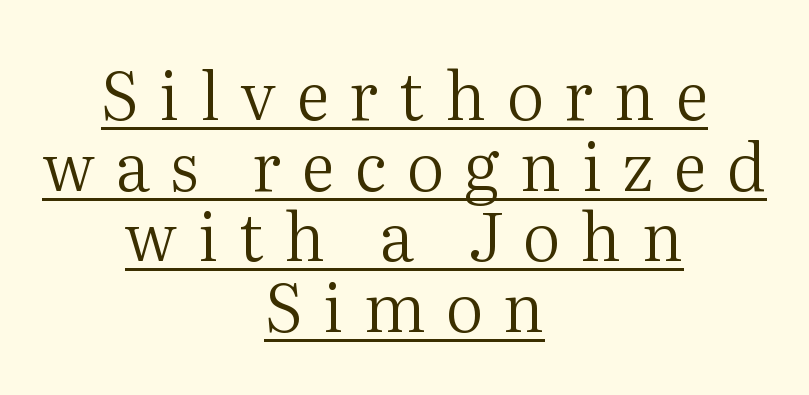
{"serif": "yes", "italic": "no", "bold": "no", "weight": "regular", "width": "normal", "stroke_contrast": "medium", "x_height": "medium", "monospaced": "no", "underline": "yes", "align": "center", "line_spacing": "tight", "line_spacing_ratio": 1.07, "letter_spacing": "wide", "letter_spacing_em": 0.31, "glyph_px": 66}
